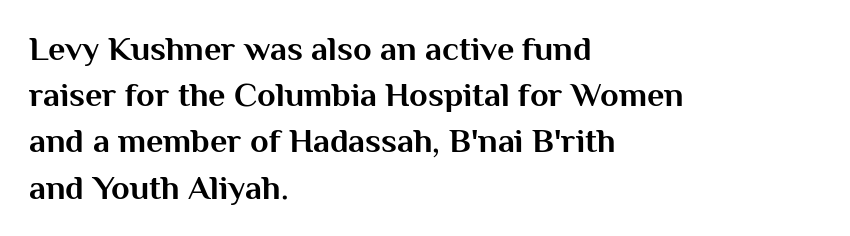
The image shows 34 px bold sans-serif type, upright; set left-aligned, normal line spacing (1.36x), normal letter spacing, not underlined; medium stroke contrast and a medium x-height.
